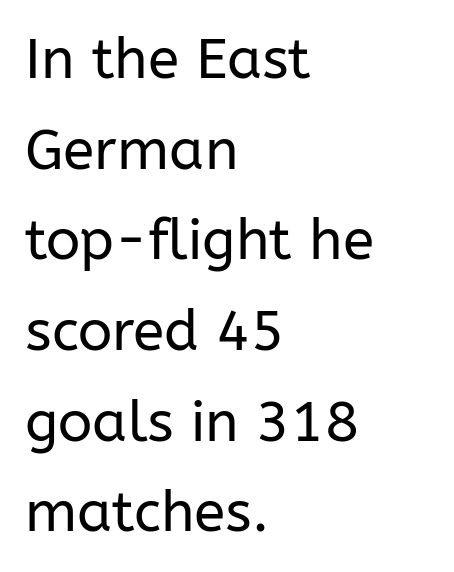
Q: Is the text bold? A: No.
Q: Is the text italic (slanted)? A: No, it is upright.
Q: Is the typeface a serif or a sans-serif typeface? A: Sans-serif.
Q: Is the text underlined? A: No.
Q: How is the paragraph aligned? A: Left-aligned.
Q: Is the spacing between letters normal or unusually wide? A: Normal.
Q: Is the spacing between lines tight, normal or loose? A: Normal.
Q: Width (condensed, normal, or wide)? A: Normal.
Q: Stroke contrast? A: Low.
Q: x-height? A: Medium.
Q: Monospaced? A: No.
